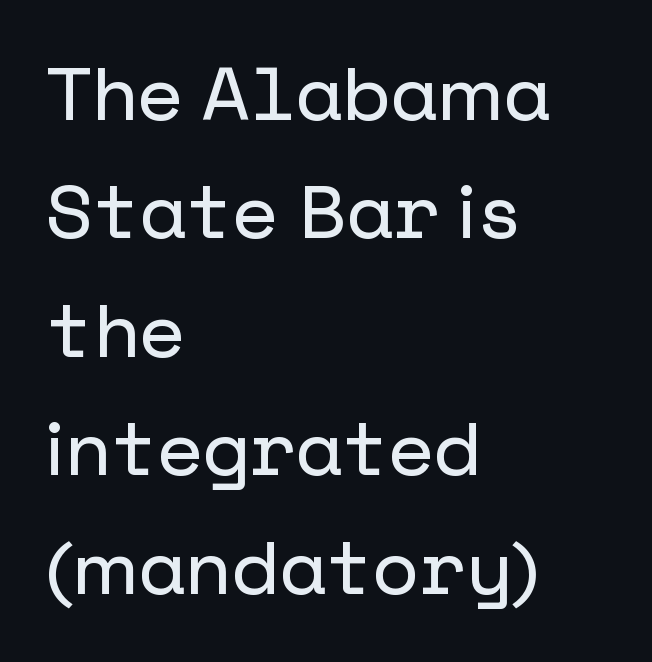
{"serif": "no", "italic": "no", "width": "normal", "stroke_contrast": "low", "x_height": "medium", "underline": "no", "align": "left", "line_spacing": "normal", "line_spacing_ratio": 1.58, "letter_spacing": "normal", "letter_spacing_em": 0.0, "glyph_px": 75}
